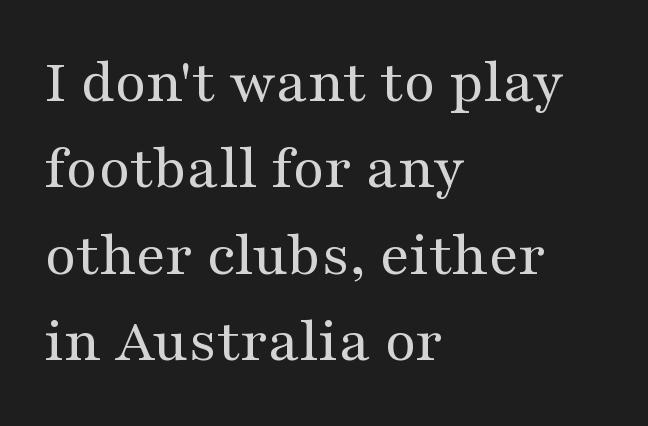
Q: Is the text bold? A: No.
Q: Is the text italic (slanted)? A: No, it is upright.
Q: Is the typeface a serif or a sans-serif typeface? A: Serif.
Q: Is the text underlined? A: No.
Q: How is the paragraph aligned? A: Left-aligned.
Q: Is the spacing between letters normal or unusually wide? A: Normal.
Q: Is the spacing between lines tight, normal or loose? A: Normal.
Q: Width (condensed, normal, or wide)? A: Wide.
Q: Stroke contrast? A: Medium.
Q: x-height? A: Medium.
Q: Monospaced? A: No.
